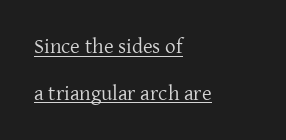
Q: Is the text bold? A: No.
Q: Is the text italic (slanted)? A: No, it is upright.
Q: Is the text underlined? A: Yes.
Q: How is the paragraph aligned? A: Left-aligned.
Q: Is the spacing between letters normal or unusually wide? A: Normal.
Q: Is the spacing between lines tight, normal or loose? A: Loose.
